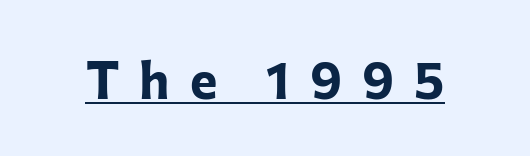
Characters follow at a spacing far wider than the type designer built in. Each glyph is drawn with heavy, bold strokes. The passage shown is typed in a proportional face where columns would drift. These lines were composed using upright roman letters. The glyphs are accompanied by a horizontal stroke just below them.
